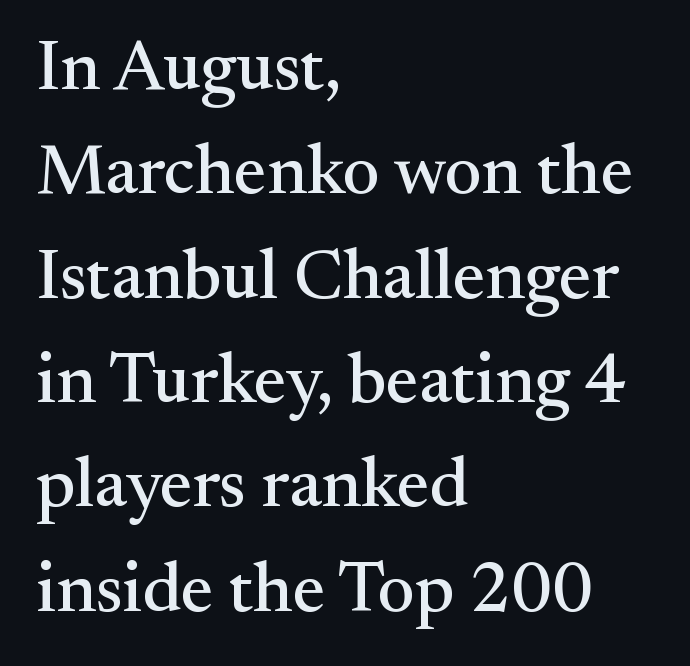
Q: Is the text italic (slanted)? A: No, it is upright.
Q: Is the typeface a serif or a sans-serif typeface? A: Serif.
Q: Is the text underlined? A: No.
Q: How is the paragraph aligned? A: Left-aligned.
Q: Is the spacing between letters normal or unusually wide? A: Normal.
Q: Is the spacing between lines tight, normal or loose? A: Normal.
Q: Width (condensed, normal, or wide)? A: Normal.
Q: Stroke contrast? A: Medium.
Q: x-height? A: Small.
Q: Monospaced? A: No.
